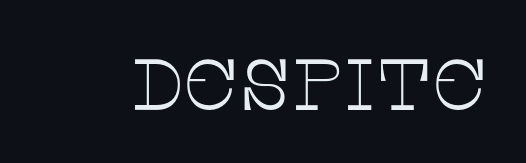
Do the characters align in a grid? No, the font is proportional. Small tapered or slab feet sit at the stroke ends, so this counts as serif. The passage shown has conventional tracking throughout. Posture: vertical.
